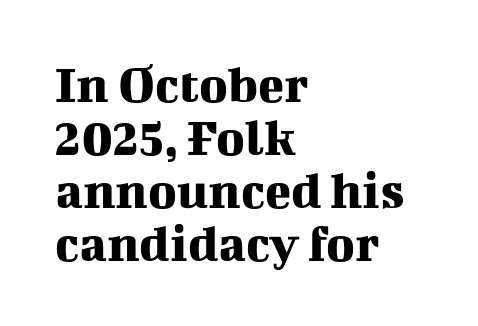
Posture: straight, roman, zero tilt. The face used here is rendered with its standard letterfit. Interline gaps are noticeably narrow in this sample. Are there feet on the stems? There are — it's a serif.
